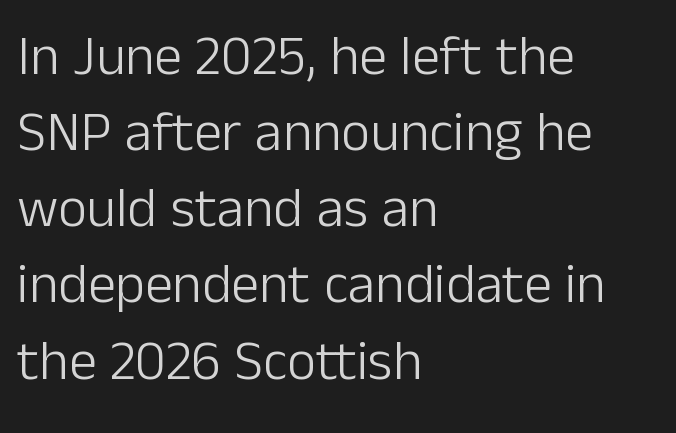
Q: Is the text bold? A: No.
Q: Is the text italic (slanted)? A: No, it is upright.
Q: Is the typeface a serif or a sans-serif typeface? A: Sans-serif.
Q: Is the text underlined? A: No.
Q: How is the paragraph aligned? A: Left-aligned.
Q: Is the spacing between letters normal or unusually wide? A: Normal.
Q: Is the spacing between lines tight, normal or loose? A: Normal.
Q: Width (condensed, normal, or wide)? A: Normal.
Q: Stroke contrast? A: Low.
Q: x-height? A: Medium.
Q: Monospaced? A: No.
